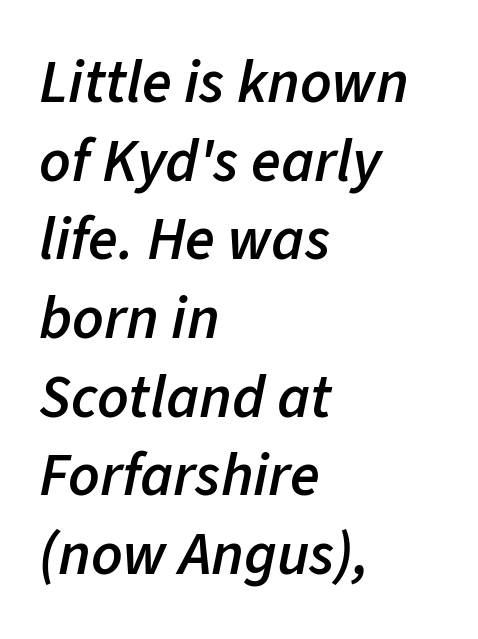
The image shows 61 px semibold type, italic (leaning right); set left-aligned, normal line spacing (1.29x), normal letter spacing, not underlined; low stroke contrast and a medium x-height.
